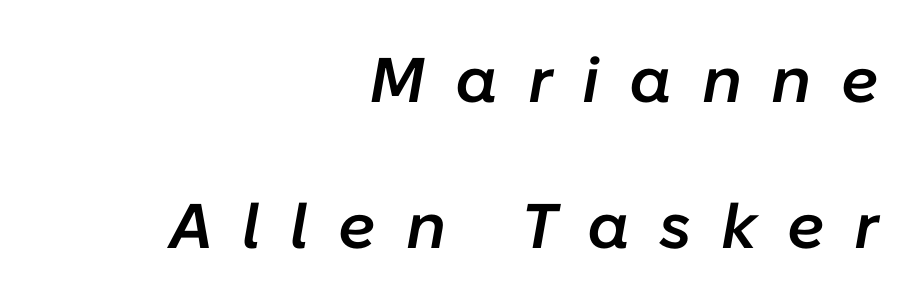
The lines in this sample share a right terminus and differ only in where they begin. The tracking reads as deliberately expanded to a designer's eye. Note the varied advance widths — an 'i' is clearly narrower than an 'm'. The letters are semibold — heavier than regular but short of a full bold. This sample uses an oblique cut, with every glyph tilted off the vertical. The strip under each line holds only bare page.
